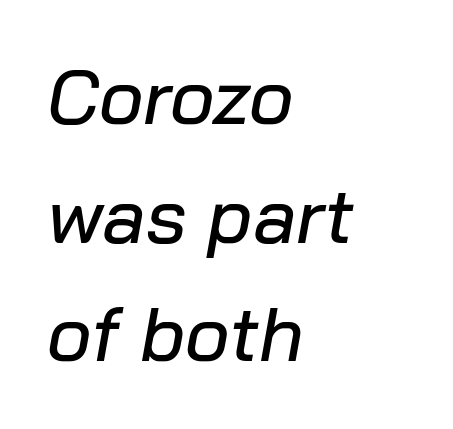
A normal amount of white space separates one row of letters from the next. Underlining? Definitely not there. Looking at the ascenders, they clearly lean. Caption: multi-line text, flush left, ragged right.
